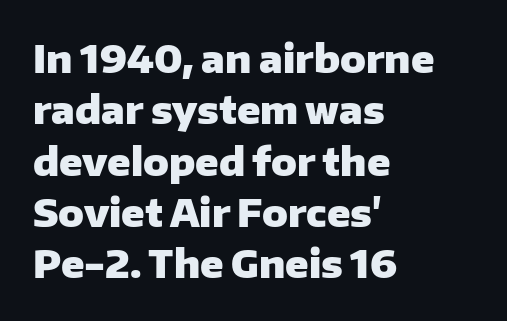
Is the block centered? No — it sits flush against the left margin. This sample uses an upright cut, with every glyph sitting square on the baseline. This rendering leaves character spacing at its baseline value. Typographically, this falls in the sans-serif category. Glance below the letters and you will spot only blank space. Notice how descenders clear the ascenders below comfortably — that's standard leading.
